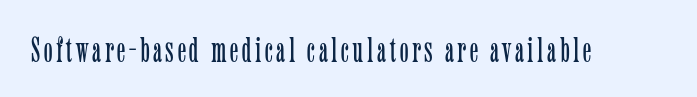
The letters advance in unequal steps, a hallmark of proportional type. Decoration check: the copy has no underline. Font category for this specimen: serif. Weight: not bold — regular or lighter. Posture: upright roman.
